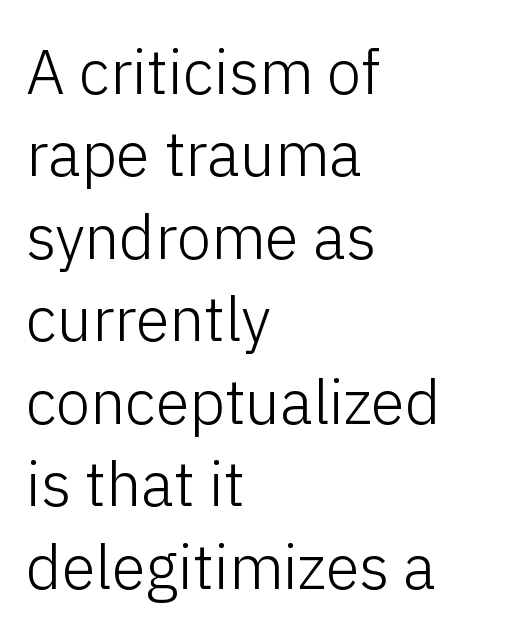
{"serif": "no", "italic": "no", "bold": "no", "weight": "light", "width": "normal", "stroke_contrast": "low", "x_height": "medium", "monospaced": "no", "underline": "no", "align": "left", "line_spacing": "normal", "line_spacing_ratio": 1.33, "letter_spacing": "normal", "letter_spacing_em": 0.0, "glyph_px": 62}
